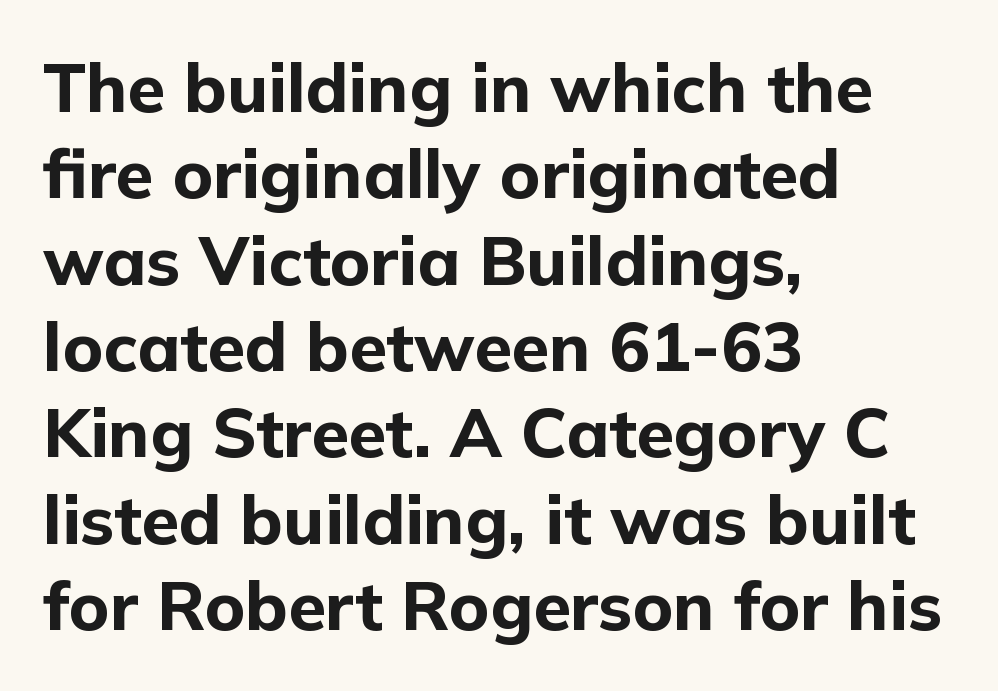
The image shows 68 px bold sans-serif type, upright; set left-aligned, normal line spacing (1.27x), normal letter spacing, not underlined; low stroke contrast and a medium x-height.
